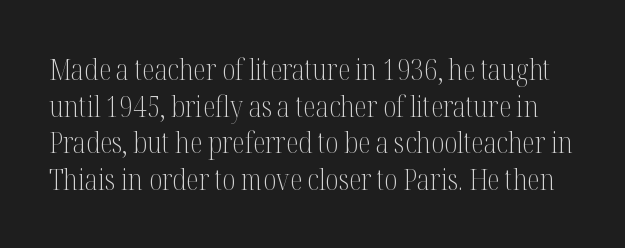
Q: Is the text bold? A: No.
Q: Is the text italic (slanted)? A: No, it is upright.
Q: Is the typeface a serif or a sans-serif typeface? A: Serif.
Q: Is the text underlined? A: No.
Q: Is the spacing between letters normal or unusually wide? A: Normal.
Q: Is the spacing between lines tight, normal or loose? A: Normal.
Q: Width (condensed, normal, or wide)? A: Condensed.
Q: Stroke contrast? A: Medium.
Q: x-height? A: Medium.
Q: Monospaced? A: No.
